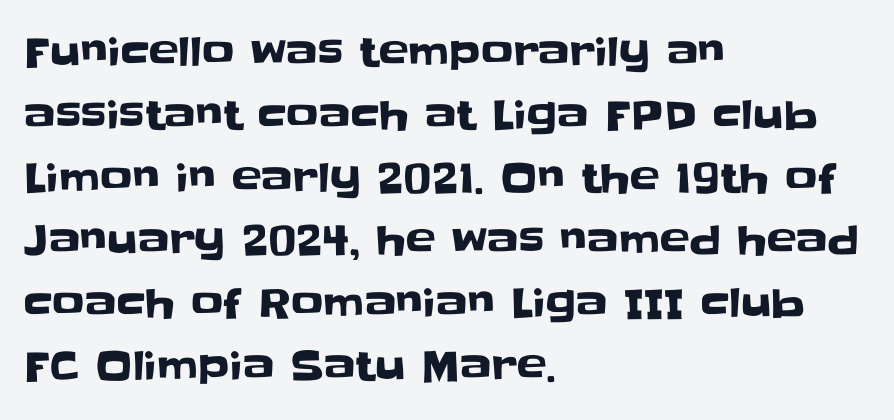
The image shows 40 px sans-serif type, upright; set left-aligned, normal line spacing (1.57x), normal letter spacing, not underlined; low stroke contrast and a large x-height.
